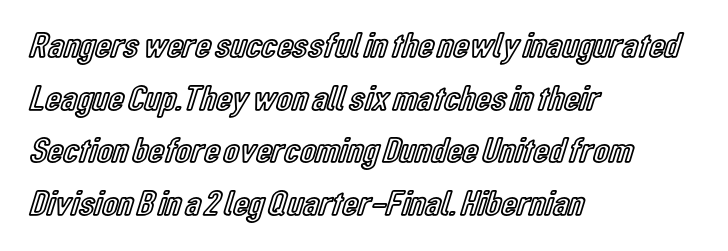
Q: Is the text italic (slanted)? A: Yes.
Q: Is the text underlined? A: No.
Q: How is the paragraph aligned? A: Left-aligned.
Q: Is the spacing between letters normal or unusually wide? A: Normal.
Q: Is the spacing between lines tight, normal or loose? A: Normal.
Q: Width (condensed, normal, or wide)? A: Condensed.
Q: x-height? A: Medium.
Q: Monospaced? A: No.
